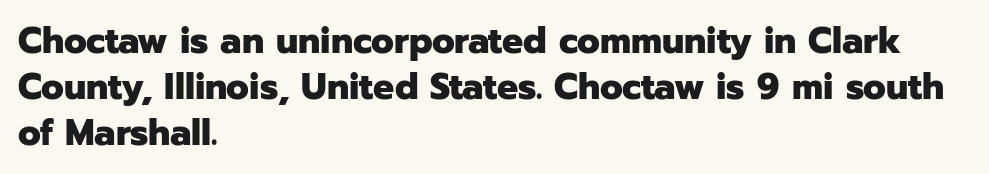
Q: Is the text bold? A: Yes.
Q: Is the text italic (slanted)? A: No, it is upright.
Q: Is the typeface a serif or a sans-serif typeface? A: Sans-serif.
Q: Is the text underlined? A: No.
Q: How is the paragraph aligned? A: Left-aligned.
Q: Is the spacing between letters normal or unusually wide? A: Normal.
Q: Is the spacing between lines tight, normal or loose? A: Normal.
Q: Width (condensed, normal, or wide)? A: Normal.
Q: Stroke contrast? A: Low.
Q: x-height? A: Medium.
Q: Monospaced? A: No.
